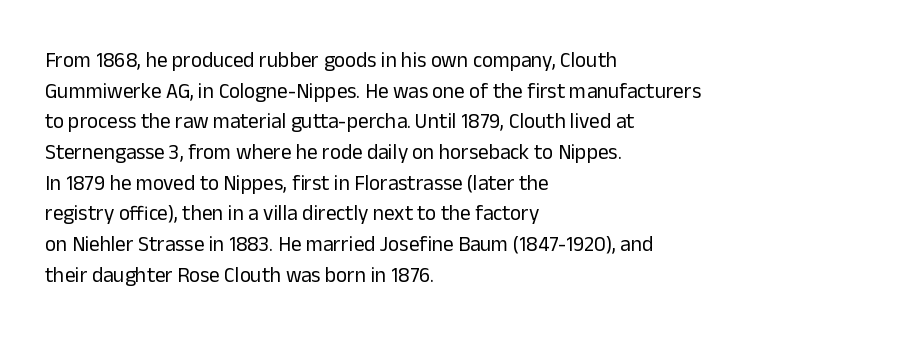
{"italic": "no", "bold": "no", "underline": "no", "align": "left", "line_spacing": "normal", "line_spacing_ratio": 1.46, "letter_spacing": "normal", "letter_spacing_em": 0.0, "glyph_px": 21}
